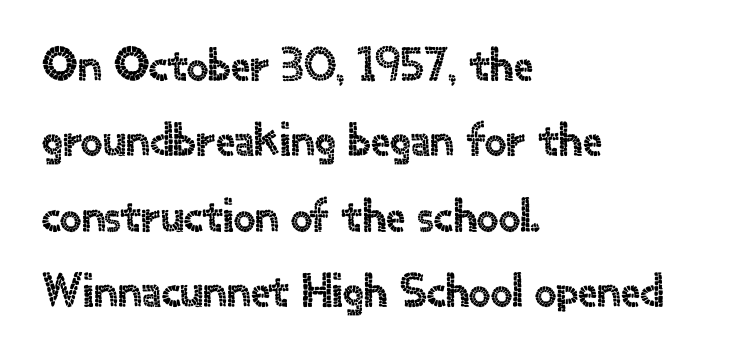
The image shows 48 px sans-serif type, upright; set left-aligned, normal line spacing (1.57x), normal letter spacing, not underlined; a small x-height.
